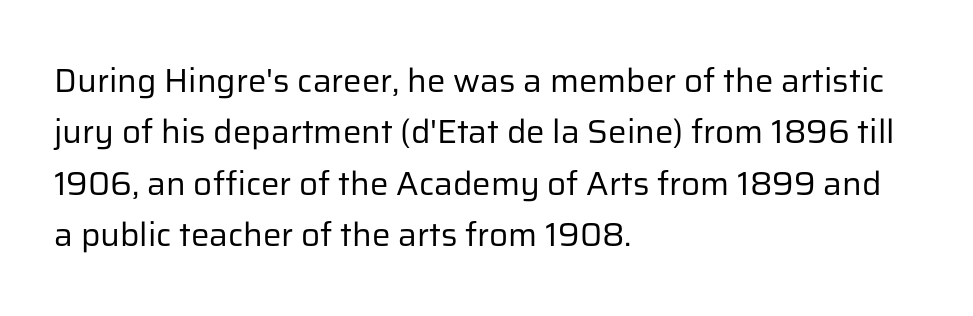
Posture: upright roman. Check under the words: just untouched page. No extra tracking has been applied to these lines. The space between consecutive lines is moderate.
